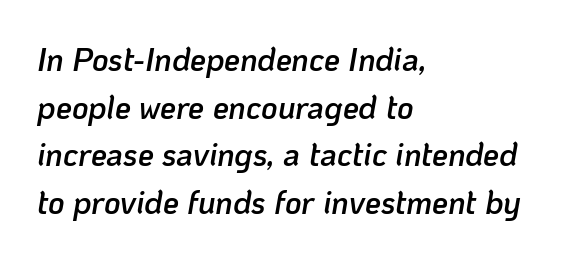
If you measured baseline to baseline, you'd find a middling distance. Glance below the letters and you will spot only blank space. Each letter keeps its own natural width here, so spacing adapts to shape. The typesetting leans somewhat heavy: a semibold. The ragged edge is on the right, which tells us the setting is flush left.
